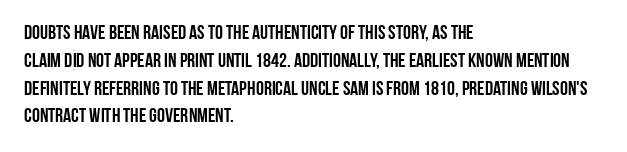
{"italic": "no", "underline": "no", "align": "left", "line_spacing": "normal", "line_spacing_ratio": 1.39, "letter_spacing": "normal", "letter_spacing_em": 0.0, "glyph_px": 20}
